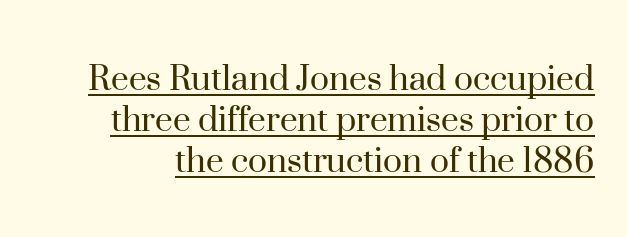
Characters follow at the spacing the type designer built in. Quick note: interline space is minimal. Is there any slant? The stems are plumb. To sum up the face: it has serifs.
